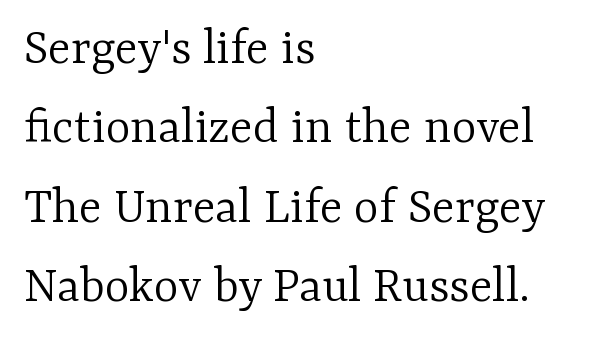
{"serif": "yes", "italic": "no", "bold": "no", "weight": "light", "width": "normal", "stroke_contrast": "low", "x_height": "medium", "monospaced": "no", "underline": "no", "align": "left", "line_spacing": "normal", "line_spacing_ratio": 1.5, "letter_spacing": "normal", "letter_spacing_em": 0.0, "glyph_px": 53}
